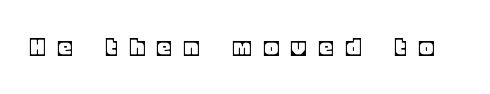
Q: Is the text italic (slanted)? A: No, it is upright.
Q: Is the text underlined? A: No.
Q: Is the spacing between letters normal or unusually wide? A: Unusually wide.
